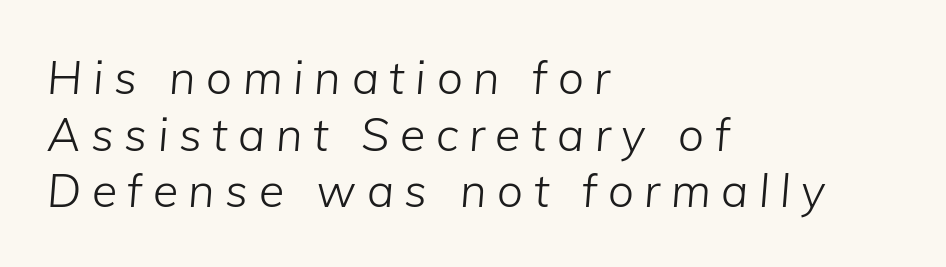
Q: Is the text bold? A: No.
Q: Is the text italic (slanted)? A: Yes, it leans right by about 5 degrees.
Q: Is the text underlined? A: No.
Q: How is the paragraph aligned? A: Left-aligned.
Q: Is the spacing between letters normal or unusually wide? A: Unusually wide.
Q: Width (condensed, normal, or wide)? A: Normal.
Q: Stroke contrast? A: Low.
Q: x-height? A: Medium.
Q: Monospaced? A: No.
